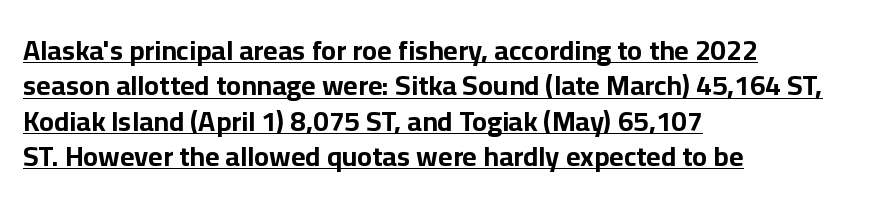
{"serif": "no", "italic": "no", "bold": "yes", "weight": "bold", "width": "normal", "stroke_contrast": "low", "x_height": "medium", "monospaced": "no", "underline": "yes", "align": "left", "line_spacing": "normal", "line_spacing_ratio": 1.26, "letter_spacing": "normal", "letter_spacing_em": 0.0, "glyph_px": 28}
